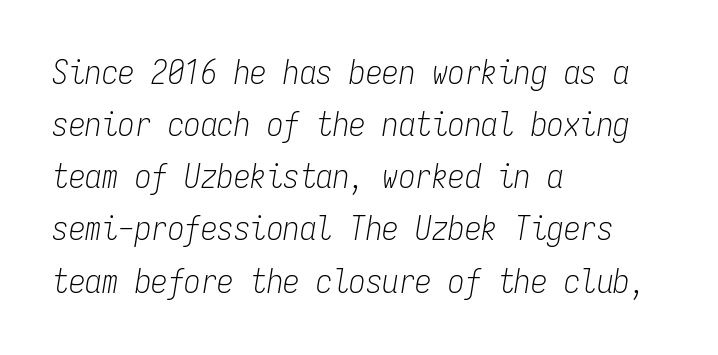
{"italic": "yes", "lean": "right", "slant_degrees": 9, "bold": "no", "weight": "light", "width": "condensed", "stroke_contrast": "low", "x_height": "medium", "monospaced": "yes", "underline": "no", "align": "left", "line_spacing": "normal", "line_spacing_ratio": 1.58, "letter_spacing": "normal", "letter_spacing_em": 0.0, "glyph_px": 33}
